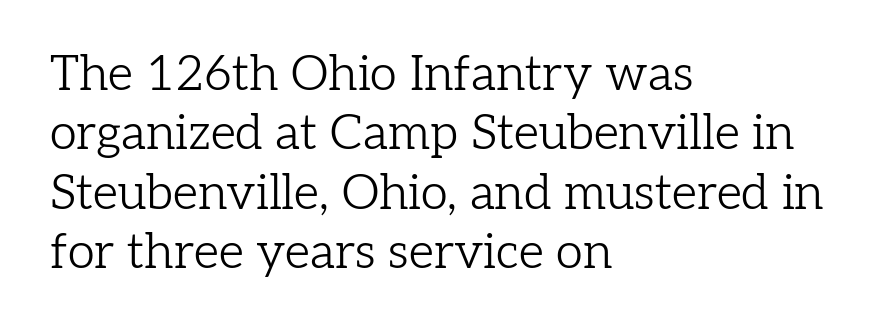
Q: Is the text bold? A: No.
Q: Is the text italic (slanted)? A: No, it is upright.
Q: Is the typeface a serif or a sans-serif typeface? A: Serif.
Q: Is the text underlined? A: No.
Q: How is the paragraph aligned? A: Left-aligned.
Q: Is the spacing between letters normal or unusually wide? A: Normal.
Q: Width (condensed, normal, or wide)? A: Normal.
Q: Stroke contrast? A: Low.
Q: x-height? A: Medium.
Q: Monospaced? A: No.
